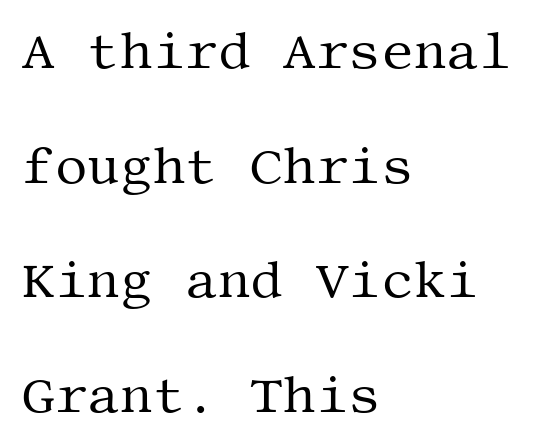
Q: Is the text bold? A: No.
Q: Is the text italic (slanted)? A: No, it is upright.
Q: Is the typeface a serif or a sans-serif typeface? A: Serif.
Q: Is the text underlined? A: No.
Q: How is the paragraph aligned? A: Left-aligned.
Q: Is the spacing between letters normal or unusually wide? A: Normal.
Q: Is the spacing between lines tight, normal or loose? A: Loose.
Q: Width (condensed, normal, or wide)? A: Normal.
Q: Stroke contrast? A: Medium.
Q: x-height? A: Large.
